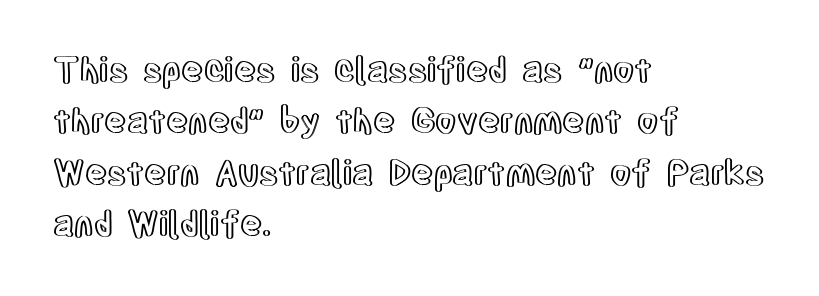
{"italic": "no", "width": "condensed", "x_height": "large", "monospaced": "no", "underline": "no", "align": "left", "line_spacing": "normal", "line_spacing_ratio": 1.51, "letter_spacing": "normal", "letter_spacing_em": 0.0, "glyph_px": 34}
